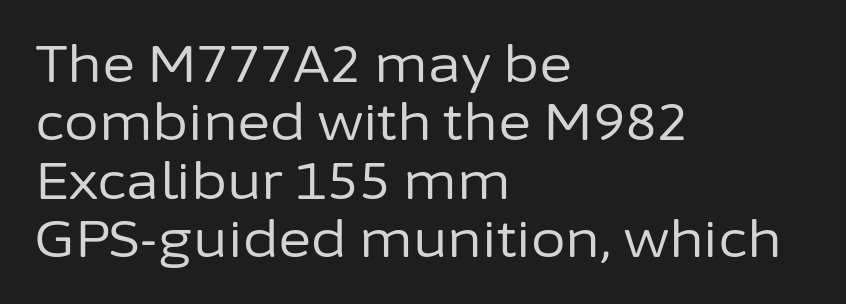
{"serif": "no", "italic": "no", "bold": "no", "weight": "regular", "width": "normal", "stroke_contrast": "low", "x_height": "medium", "monospaced": "no", "underline": "no", "align": "left", "line_spacing_ratio": 1.17, "letter_spacing": "normal", "letter_spacing_em": 0.0, "glyph_px": 50}
